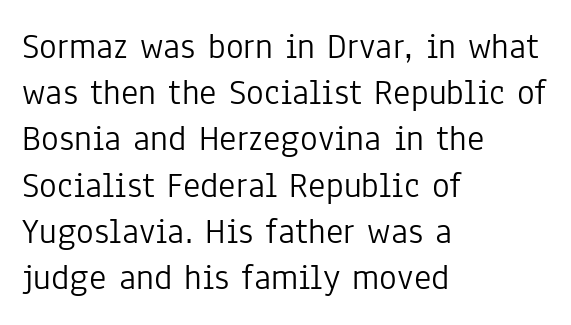
{"serif": "no", "italic": "no", "bold": "no", "weight": "light", "width": "condensed", "stroke_contrast": "low", "x_height": "medium", "monospaced": "no", "underline": "no", "align": "left", "line_spacing": "normal", "line_spacing_ratio": 1.25, "letter_spacing": "normal", "letter_spacing_em": 0.0, "glyph_px": 37}
